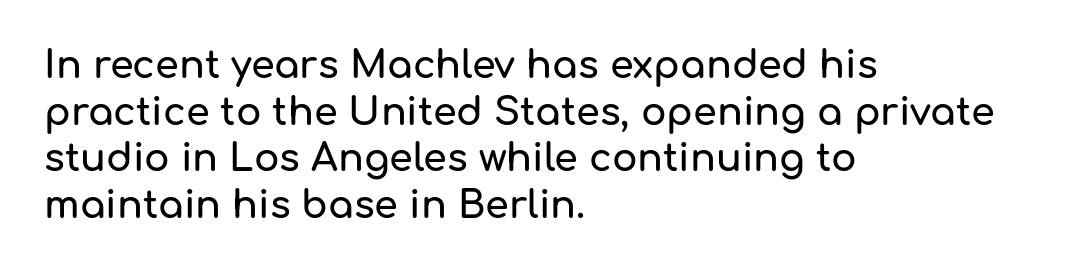
The face used here is proportionally spaced, like ordinary book or web type. These lines are set flush left with a ragged right edge. The typography opts for an upright posture over an oblique one. The line texture is even and compact thanks to regular tracking.
